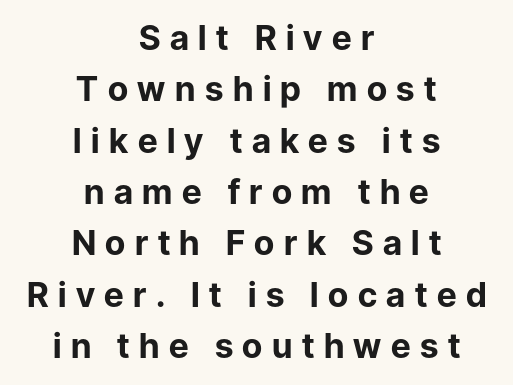
Q: Is the text bold? A: Yes.
Q: Is the text italic (slanted)? A: No, it is upright.
Q: Is the typeface a serif or a sans-serif typeface? A: Sans-serif.
Q: Is the text underlined? A: No.
Q: How is the paragraph aligned? A: Centered.
Q: Is the spacing between letters normal or unusually wide? A: Unusually wide.
Q: Is the spacing between lines tight, normal or loose? A: Normal.
Q: Width (condensed, normal, or wide)? A: Normal.
Q: Stroke contrast? A: Low.
Q: x-height? A: Medium.
Q: Monospaced? A: No.
